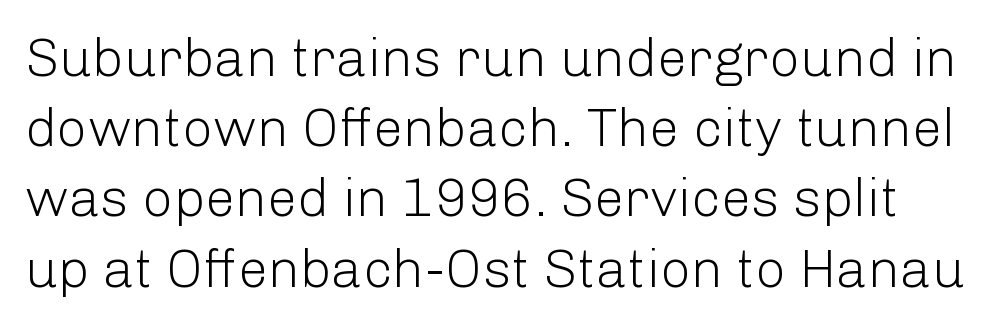
{"serif": "no", "italic": "no", "bold": "no", "weight": "light", "width": "normal", "stroke_contrast": "low", "x_height": "medium", "monospaced": "no", "underline": "no", "line_spacing": "normal", "line_spacing_ratio": 1.3, "letter_spacing": "normal", "letter_spacing_em": 0.0, "glyph_px": 54}
